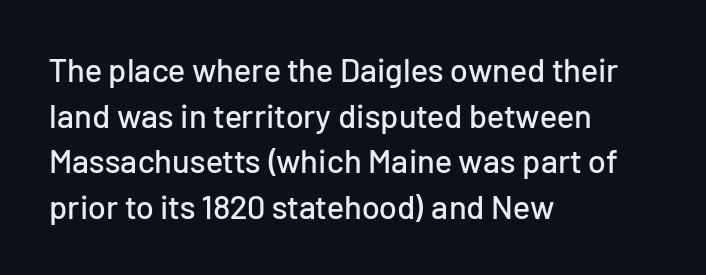
The image shows 33 px sans-serif type, upright; set left-aligned, normal line spacing (1.38x), normal letter spacing, not underlined; low stroke contrast and a medium x-height.
